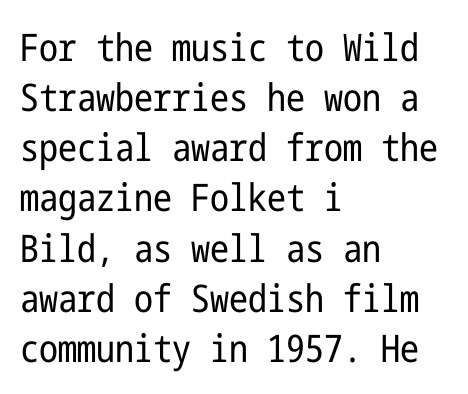
Q: Is the text bold? A: No.
Q: Is the text italic (slanted)? A: No, it is upright.
Q: Is the typeface a serif or a sans-serif typeface? A: Sans-serif.
Q: Is the text underlined? A: No.
Q: How is the paragraph aligned? A: Left-aligned.
Q: Is the spacing between letters normal or unusually wide? A: Normal.
Q: Is the spacing between lines tight, normal or loose? A: Normal.
Q: Width (condensed, normal, or wide)? A: Condensed.
Q: Stroke contrast? A: Low.
Q: x-height? A: Medium.
